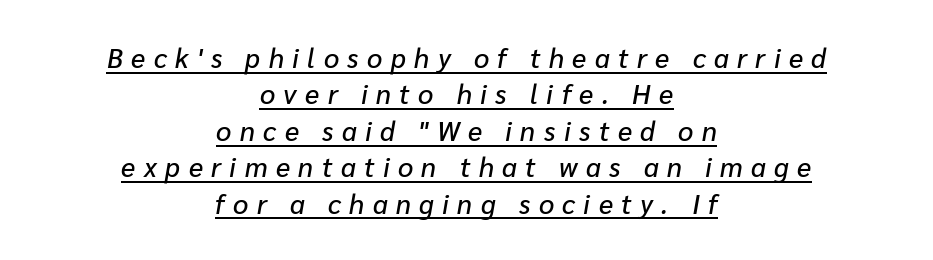
The image shows 27 px text type, italic (leaning right); set centered, normal line spacing (1.35x), unusually wide letter spacing (+0.31 em), underlined.
